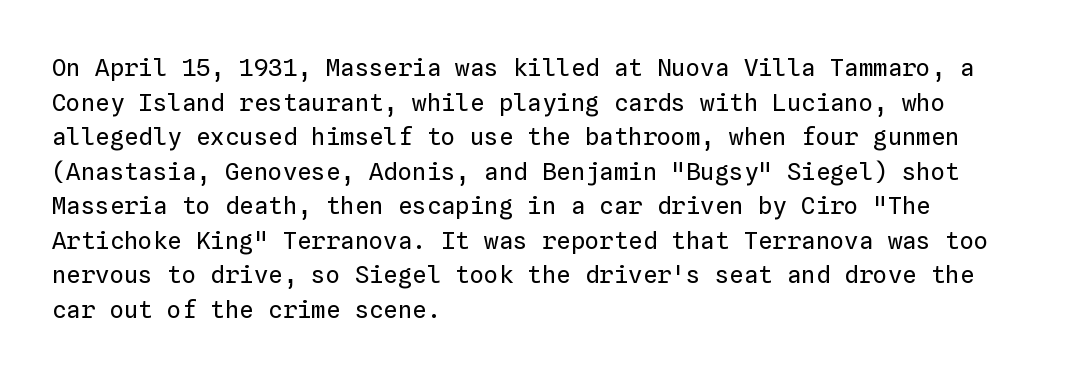
Regarding leading, the lines here are spaced in the standard way. The letters look calm and open, with moderate or lighter stems. Layout note: lines flush left. The rendering keeps characters at their native spacing. The lettering stays uniformly vertical, giving the passage a roman look. Underline: absent.
